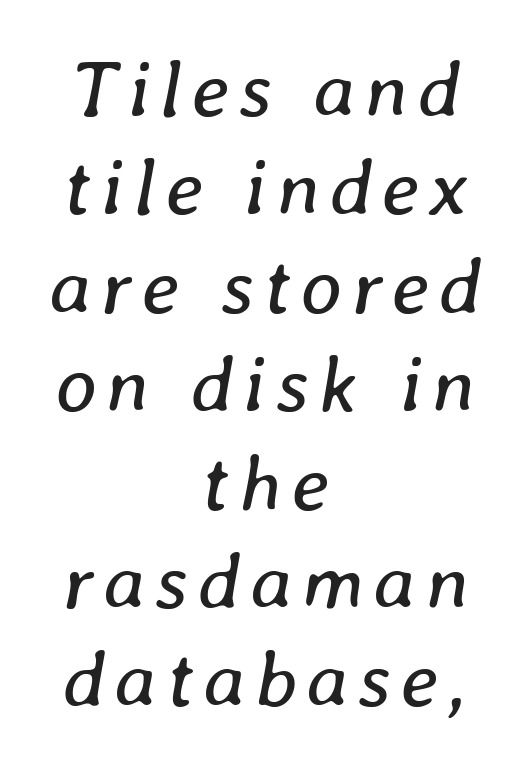
Q: Is the text bold? A: No.
Q: Is the text italic (slanted)? A: Yes, it leans right by about 8 degrees.
Q: Is the text underlined? A: No.
Q: How is the paragraph aligned? A: Centered.
Q: Width (condensed, normal, or wide)? A: Normal.
Q: Stroke contrast? A: Low.
Q: x-height? A: Medium.
Q: Monospaced? A: No.
